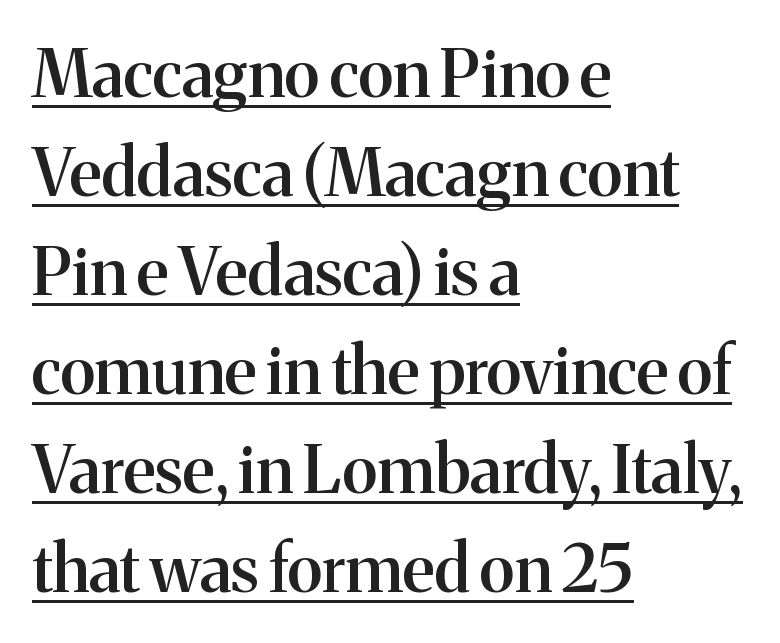
Q: Is the text bold? A: Semi-bold.
Q: Is the text italic (slanted)? A: No, it is upright.
Q: Is the typeface a serif or a sans-serif typeface? A: Serif.
Q: Is the text underlined? A: Yes.
Q: How is the paragraph aligned? A: Left-aligned.
Q: Is the spacing between letters normal or unusually wide? A: Normal.
Q: Is the spacing between lines tight, normal or loose? A: Normal.
Q: Width (condensed, normal, or wide)? A: Normal.
Q: Stroke contrast? A: Medium.
Q: x-height? A: Medium.
Q: Monospaced? A: No.
